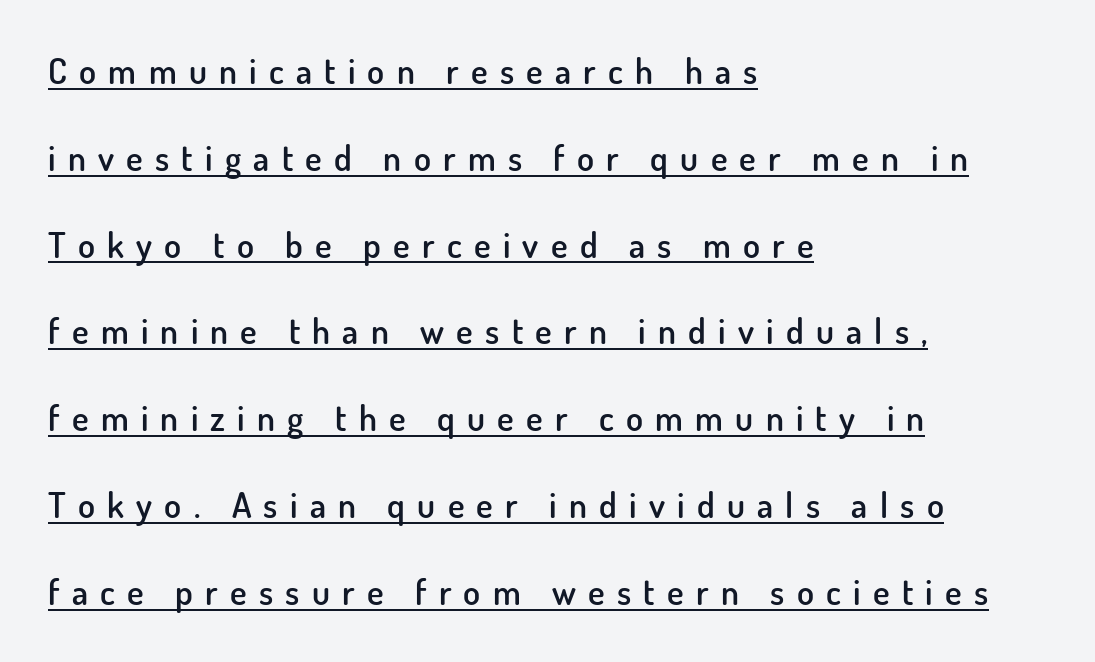
The passage shown has open, widely tracked lettering throughout. This rendering uses left alignment, leaving the right contour irregular. Think of a printed novel: that variable character pitch is what you see here. The face used here appears with an underline applied. To sum up the face: it is a sans, with no serifs.
